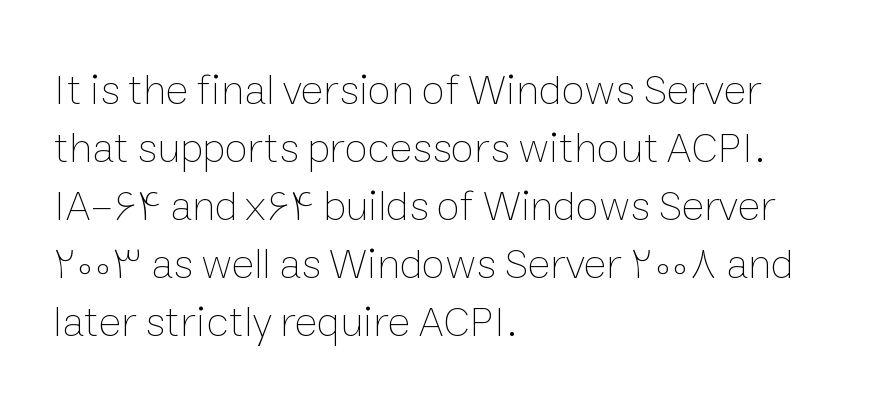
Q: Is the text bold? A: No.
Q: Is the text italic (slanted)? A: No, it is upright.
Q: Is the text underlined? A: No.
Q: How is the paragraph aligned? A: Left-aligned.
Q: Is the spacing between letters normal or unusually wide? A: Normal.
Q: Is the spacing between lines tight, normal or loose? A: Normal.
Q: Width (condensed, normal, or wide)? A: Normal.
Q: Stroke contrast? A: Low.
Q: x-height? A: Medium.
Q: Monospaced? A: No.
